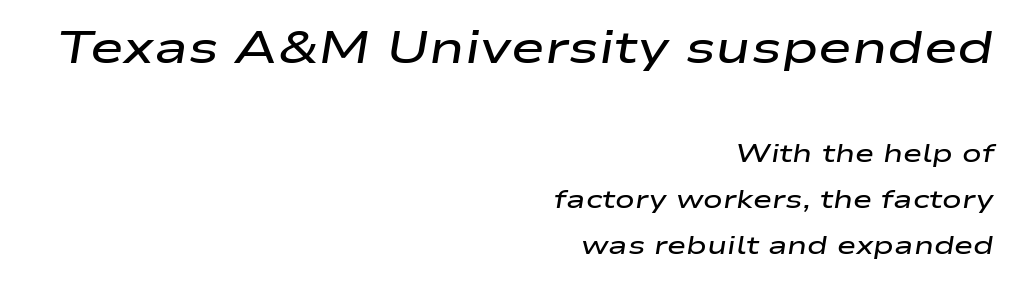
{"italic": "yes", "lean": "right", "slant_degrees": 9, "bold": "semi", "weight": "semibold", "width": "wide", "stroke_contrast": "low", "x_height": "medium", "monospaced": "no", "underline": "no", "align": "right", "line_spacing_ratio": 1.78, "letter_spacing": "normal", "letter_spacing_em": 0.0, "larger_block": "first", "size_ratio": 1.77, "glyph_px": 46}
